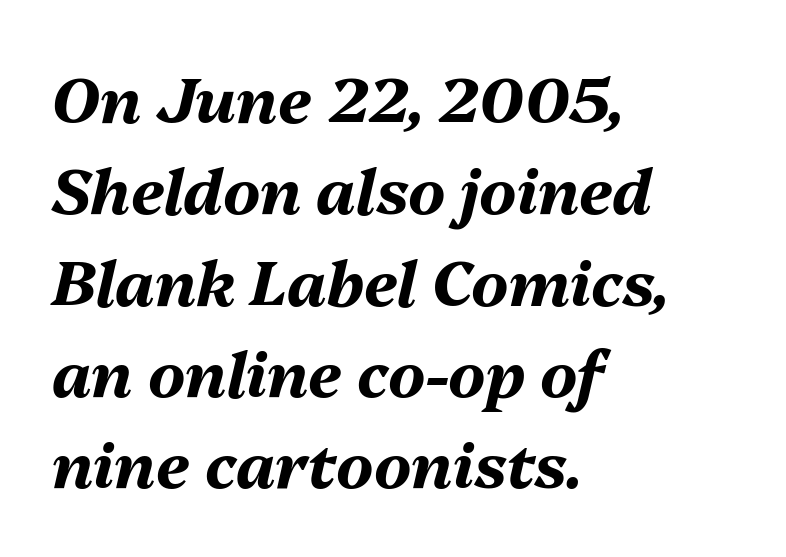
{"italic": "yes", "lean": "right", "slant_degrees": 13, "bold": "yes", "weight": "bold", "width": "normal", "stroke_contrast": "medium", "x_height": "medium", "monospaced": "no", "underline": "no", "align": "left", "line_spacing": "normal", "line_spacing_ratio": 1.45, "letter_spacing": "normal", "letter_spacing_em": 0.0, "glyph_px": 63}
